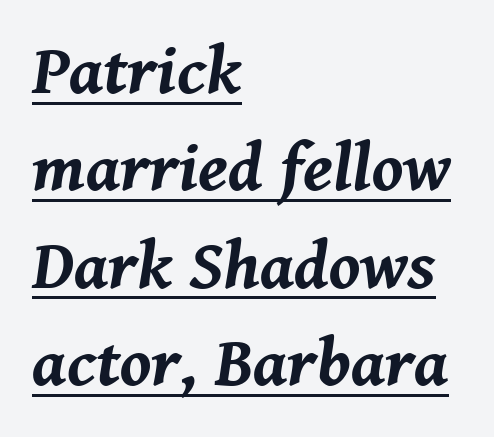
Is the letter spacing exaggerated? No — it looks like the ordinary default. The paragraph shown leans on its left margin. Underline: present. Designer's note — italics engaged. These words are printed bold, with thick strokes throughout. This sample keeps an unexceptional amount of space between lines.
